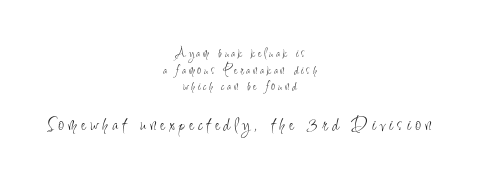
The image shows 21 px text type; set centered, line spacing 1.19x, unusually wide letter spacing (+0.22 em), not underlined; the second (bottom) block is 1.5x larger.
